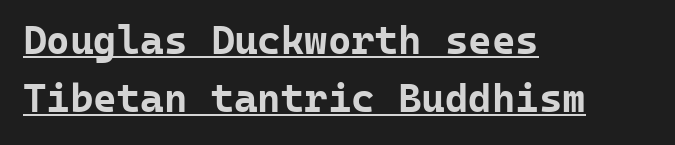
{"serif": "no", "italic": "no", "bold": "yes", "weight": "bold", "width": "normal", "stroke_contrast": "low", "x_height": "medium", "monospaced": "yes", "underline": "yes", "align": "left", "line_spacing": "normal", "line_spacing_ratio": 1.45, "letter_spacing": "normal", "letter_spacing_em": 0.0, "glyph_px": 40}
